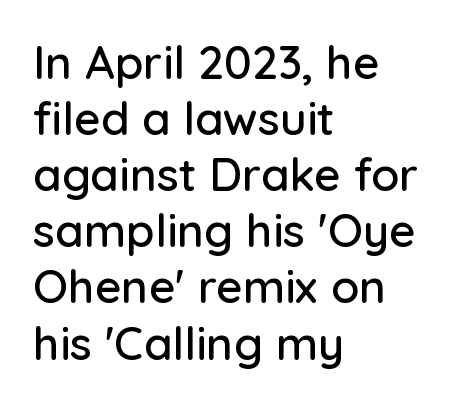
Q: Is the text italic (slanted)? A: No, it is upright.
Q: Is the typeface a serif or a sans-serif typeface? A: Sans-serif.
Q: Is the text underlined? A: No.
Q: How is the paragraph aligned? A: Left-aligned.
Q: Is the spacing between letters normal or unusually wide? A: Normal.
Q: Width (condensed, normal, or wide)? A: Normal.
Q: Stroke contrast? A: Low.
Q: x-height? A: Medium.
Q: Monospaced? A: No.
